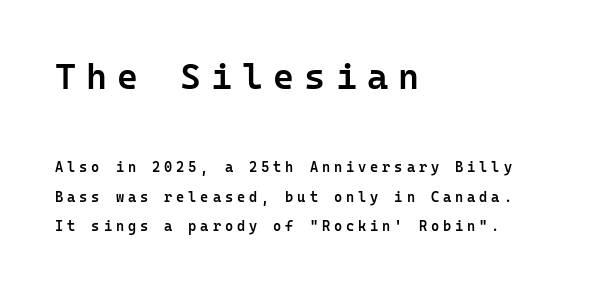
{"serif": "no", "italic": "no", "bold": "semi", "weight": "semibold", "width": "normal", "stroke_contrast": "low", "x_height": "medium", "monospaced": "yes", "underline": "no", "align": "left", "line_spacing": "loose", "line_spacing_ratio": 2.1, "letter_spacing": "wide", "letter_spacing_em": 0.28, "larger_block": "first", "size_ratio": 2.57, "glyph_px": 36}
